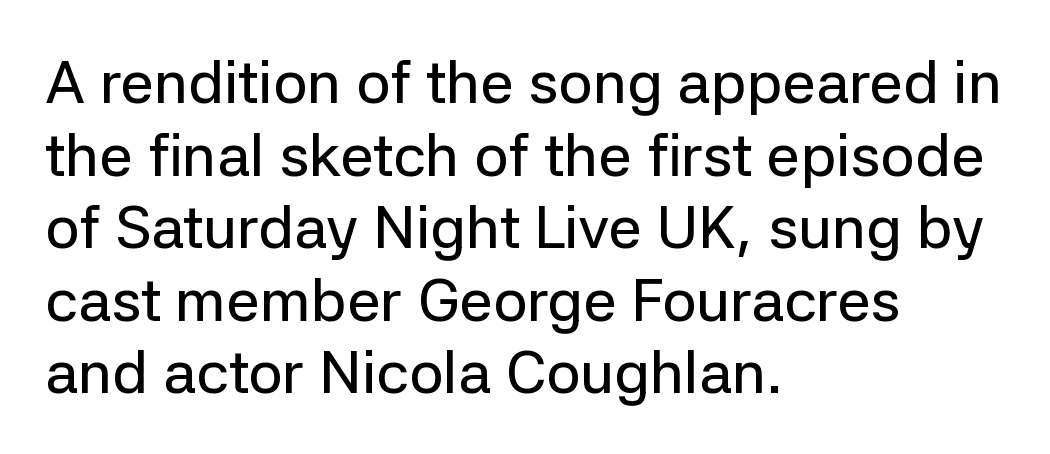
The foot of each line stays bare and open. Do the characters align in a grid? No, the font is proportional. The font's upright variant was chosen for this text. There is no visible air inserted between adjacent glyphs. The paragraph has a hard left edge and a soft right edge.
